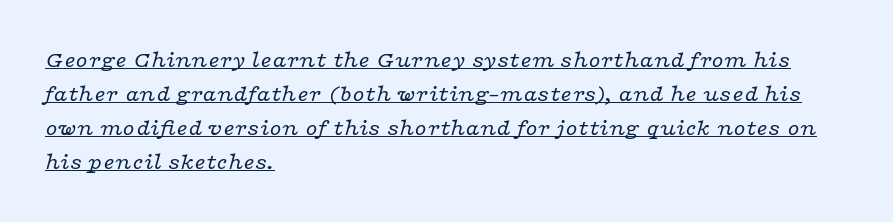
{"italic": "yes", "lean": "right", "slant_degrees": 16, "bold": "no", "underline": "yes", "align": "left", "line_spacing": "normal", "line_spacing_ratio": 1.41, "letter_spacing": "normal", "letter_spacing_em": 0.0, "glyph_px": 24}
